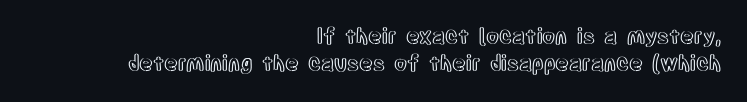
This is roman type, the default non-slanted kind. Rows of type keep a routine distance in the vertical direction. The paragraph has a hard right edge and a soft left edge. The zone under the glyphs is completely vacant. The type is set solid horizontally, with unmodified tracking.
